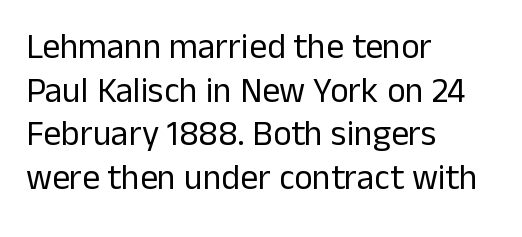
The image shows 35 px regular-weight sans-serif type, upright; set left-aligned, normal line spacing (1.25x), normal letter spacing, not underlined; low stroke contrast and a medium x-height.
